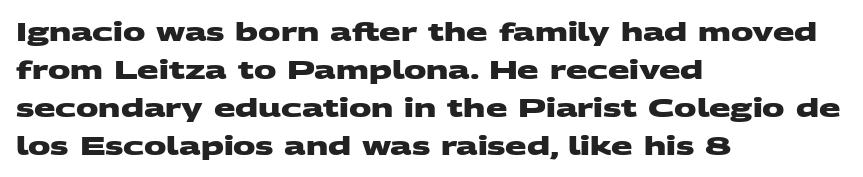
The gap between lines stays unmarked. Normally led — the rows are evenly, conventionally spaced. Alignment: flush left. Compared with an ordinary text face, these strokes are far heavier — a full bold. Students, note that the glyphs here touch the page at normal intervals.
